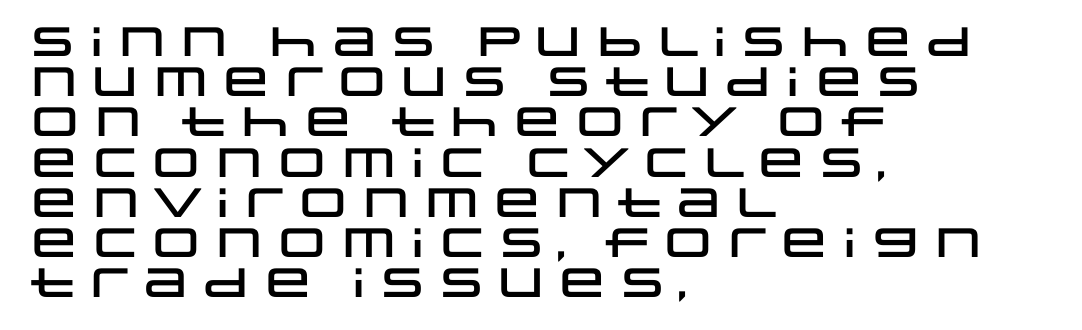
Q: Is the text italic (slanted)? A: No, it is upright.
Q: Is the typeface a serif or a sans-serif typeface? A: Sans-serif.
Q: Is the text underlined? A: No.
Q: How is the paragraph aligned? A: Left-aligned.
Q: Is the spacing between letters normal or unusually wide? A: Normal.
Q: Is the spacing between lines tight, normal or loose? A: Tight.
Q: Width (condensed, normal, or wide)? A: Wide.
Q: Stroke contrast? A: Low.
Q: x-height? A: Large.
Q: Monospaced? A: No.
